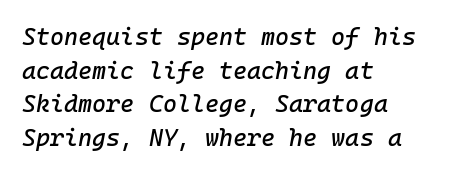
The image shows 24 px text type, italic (leaning right); set left-aligned, normal line spacing (1.4x), normal letter spacing, not underlined.
